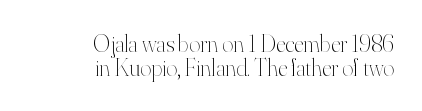
Think standard paragraph weight, or any step lighter than that. Tracking value appears to be zero — textbook default spacing. Notice how the stems are strictly vertical — no italics here. The lines in this sample share a right terminus and differ only in where they begin. Underlining? Definitely not there. Does the leading feel generous? Not at all — it's pinched.
